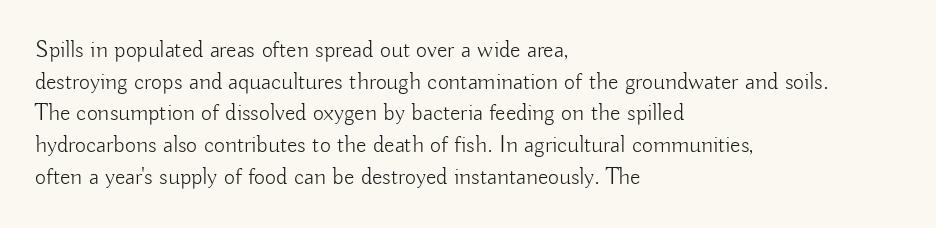
The image shows 24 px text type, upright; set left-aligned, normal line spacing (1.32x), normal letter spacing, not underlined.
